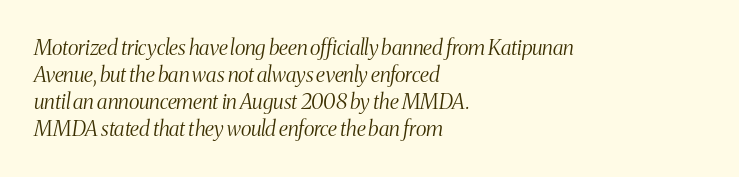
The image shows 21 px text type, italic (leaning right); set left-aligned, normal line spacing (1.29x), normal letter spacing, not underlined.
